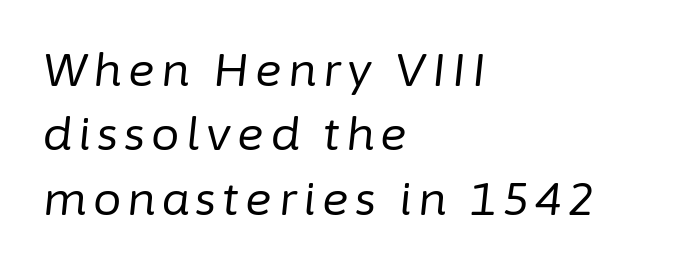
The passage is arranged the way most books set body copy — flush left. Notice how the stems are inclined rather than vertical — that's the hallmark of italics. Is this a heavy cut? Hardly; it is regular or lighter. Each letter keeps its own natural width here, so spacing adapts to shape. Students, observe: this is what conventionally led text looks like. Type without underlining.
